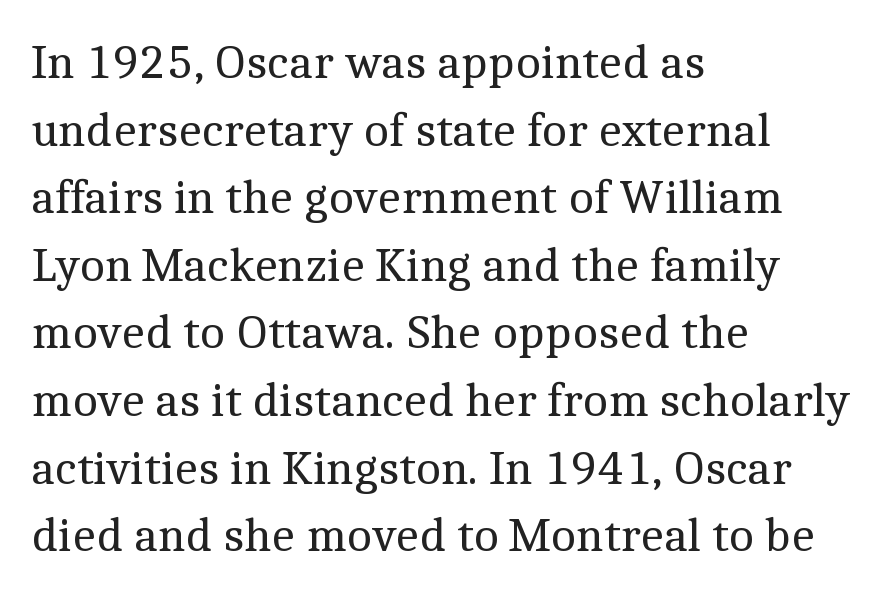
Q: Is the text bold? A: No.
Q: Is the text italic (slanted)? A: No, it is upright.
Q: Is the typeface a serif or a sans-serif typeface? A: Serif.
Q: Is the text underlined? A: No.
Q: How is the paragraph aligned? A: Left-aligned.
Q: Is the spacing between letters normal or unusually wide? A: Normal.
Q: Is the spacing between lines tight, normal or loose? A: Normal.
Q: Width (condensed, normal, or wide)? A: Normal.
Q: x-height? A: Medium.
Q: Monospaced? A: No.
